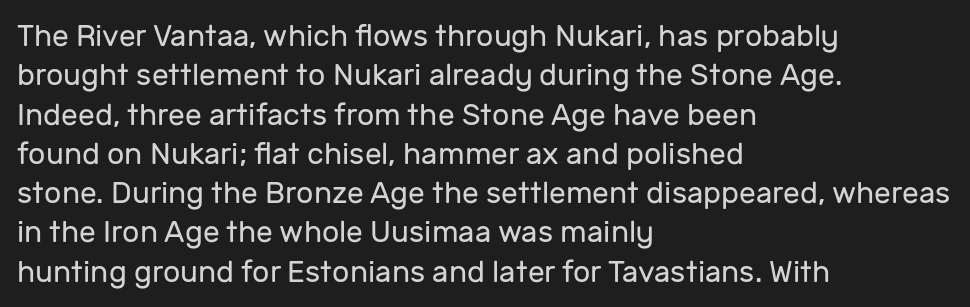
Q: Is the text bold? A: No.
Q: Is the text italic (slanted)? A: No, it is upright.
Q: Is the typeface a serif or a sans-serif typeface? A: Sans-serif.
Q: Is the text underlined? A: No.
Q: How is the paragraph aligned? A: Left-aligned.
Q: Is the spacing between letters normal or unusually wide? A: Normal.
Q: Is the spacing between lines tight, normal or loose? A: Normal.
Q: Width (condensed, normal, or wide)? A: Normal.
Q: Stroke contrast? A: Low.
Q: x-height? A: Medium.
Q: Monospaced? A: No.
